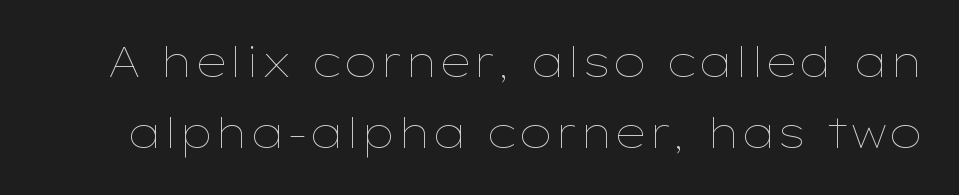
Q: Is the text bold? A: No.
Q: Is the text italic (slanted)? A: No, it is upright.
Q: Is the text underlined? A: No.
Q: Is the spacing between letters normal or unusually wide? A: Normal.
Q: Is the spacing between lines tight, normal or loose? A: Normal.
Q: Width (condensed, normal, or wide)? A: Wide.
Q: Stroke contrast? A: Low.
Q: x-height? A: Medium.
Q: Monospaced? A: No.
